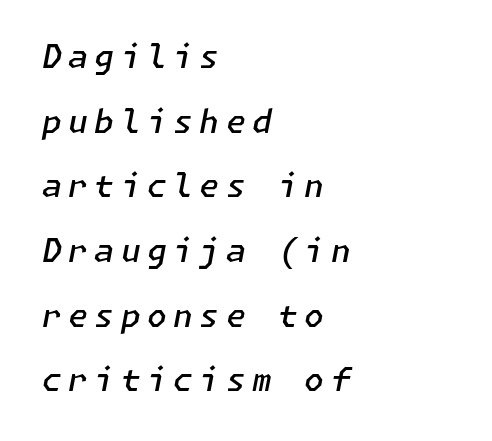
The image shows 32 px semibold type, italic (leaning right); set left-aligned, loose line spacing (2.02x), unusually wide letter spacing (+0.2 em), not underlined; low stroke contrast and a medium x-height.
